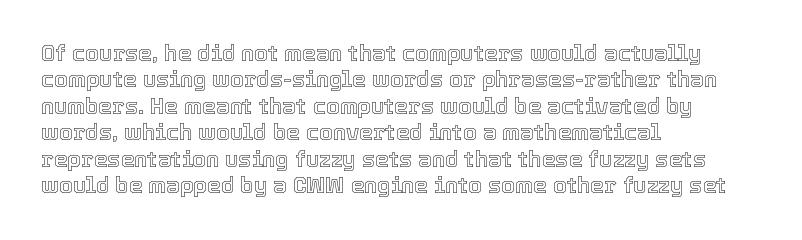
This rendering features lettering with no underline. Horizontal alignment here is leftward, the default for most running prose. These lines keep a tight, regular rhythm from letter to letter. A typesetter would mark this as roman, not italic.
